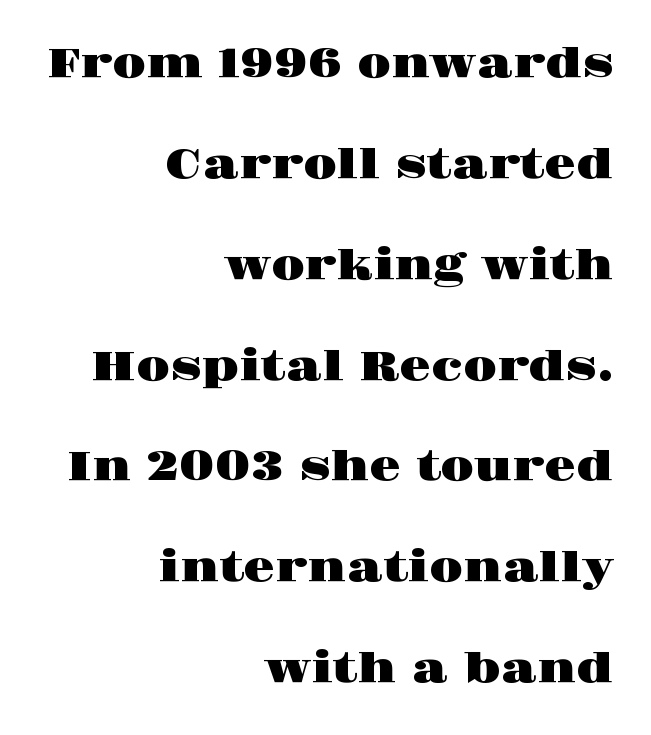
The image shows 41 px wide serif type, upright; set right-aligned, loose line spacing (2.46x), normal letter spacing, not underlined; high stroke contrast and a large x-height.
